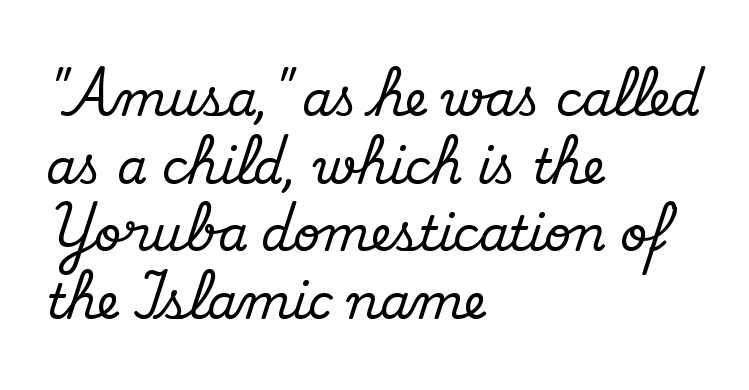
{"serif": "yes", "width": "normal", "stroke_contrast": "medium", "x_height": "small", "monospaced": "no", "underline": "no", "align": "left", "line_spacing": "normal", "line_spacing_ratio": 1.41, "letter_spacing": "normal", "letter_spacing_em": 0.0, "glyph_px": 48}
